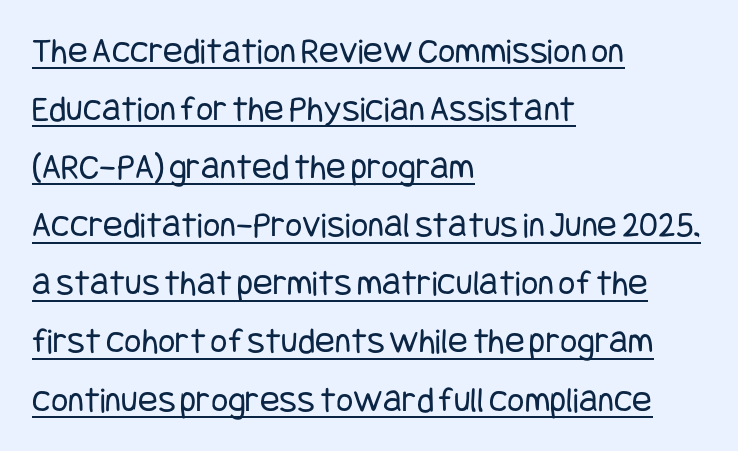
The axis of the letterforms is exactly vertical. The designer left line spacing at the default. Emphasis is given by a line drawn under the lettering. These lines are composed in type without serifs.
